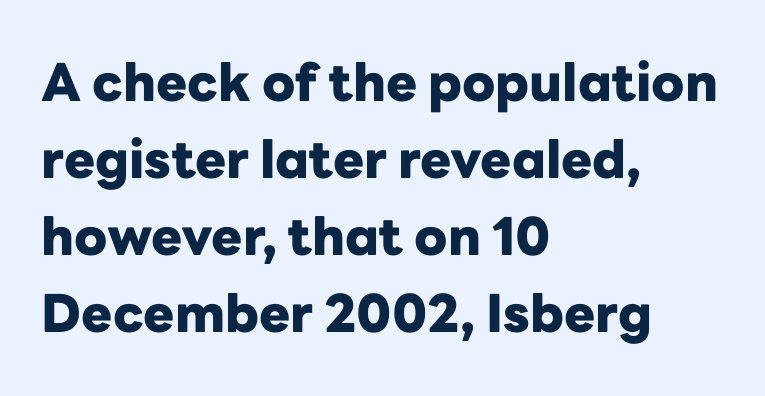
The image shows 52 px heavy sans-serif type, upright; set left-aligned, normal line spacing (1.48x), normal letter spacing, not underlined; low stroke contrast and a medium x-height.
